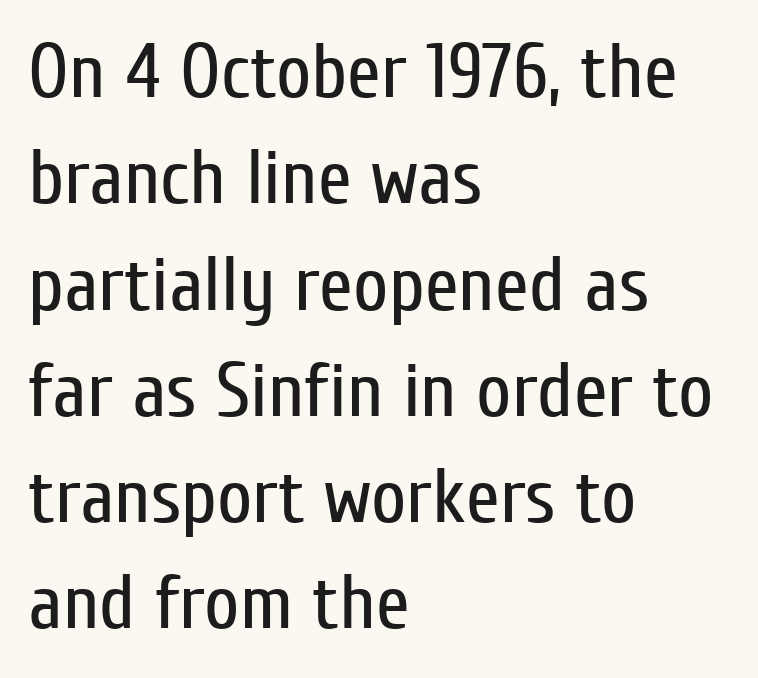
The image shows 77 px regular-weight, condensed sans-serif type, upright; set left-aligned, normal line spacing (1.38x), normal letter spacing, not underlined; low stroke contrast and a medium x-height.
